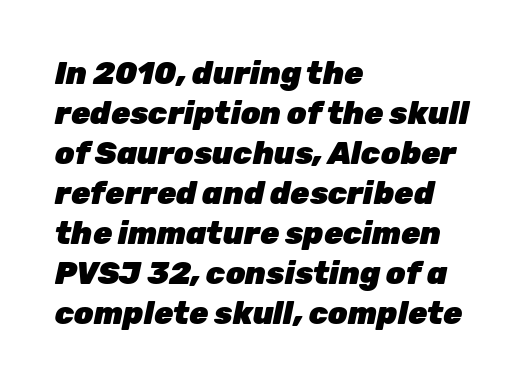
{"italic": "yes", "lean": "right", "slant_degrees": 12, "bold": "yes", "weight": "heavy", "width": "normal", "stroke_contrast": "low", "x_height": "medium", "monospaced": "no", "underline": "no", "align": "left", "line_spacing": "normal", "line_spacing_ratio": 1.29, "letter_spacing": "normal", "letter_spacing_em": 0.0, "glyph_px": 31}
